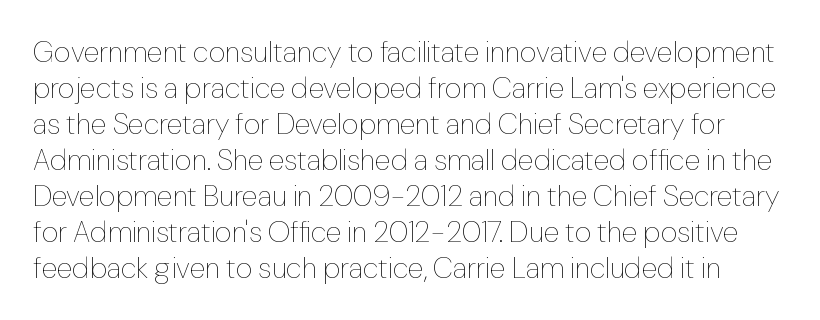
{"italic": "no", "bold": "no", "weight": "thin", "width": "normal", "stroke_contrast": "low", "x_height": "medium", "monospaced": "no", "underline": "no", "line_spacing_ratio": 1.24, "letter_spacing": "normal", "letter_spacing_em": 0.0, "glyph_px": 29}
